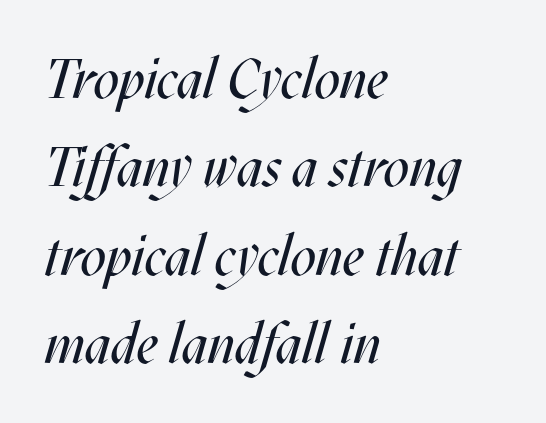
The image shows 56 px regular-weight, condensed type, italic (leaning right); set left-aligned, normal line spacing (1.58x), normal letter spacing, not underlined; medium stroke contrast and a large x-height.
